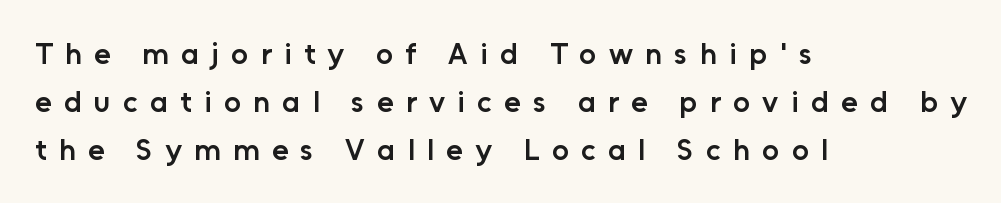
Notice how the passage keeps a crisp vertical edge on the left only. These lines are rendered in a variable-pitch font. Italic? Not at all — the glyphs are vertical. Is the type bold? Partly — it's a semibold, heavier than regular but not fully bold. Each row of text sits above clean, open space.
